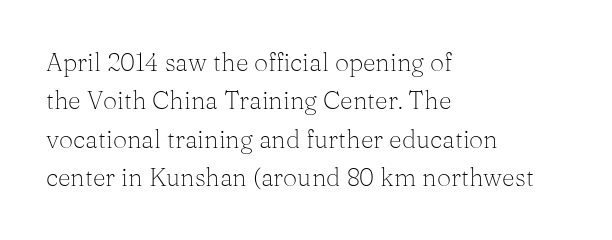
{"italic": "no", "bold": "no", "underline": "no", "align": "left", "line_spacing": "normal", "line_spacing_ratio": 1.54, "letter_spacing": "normal", "letter_spacing_em": 0.0, "glyph_px": 25}
